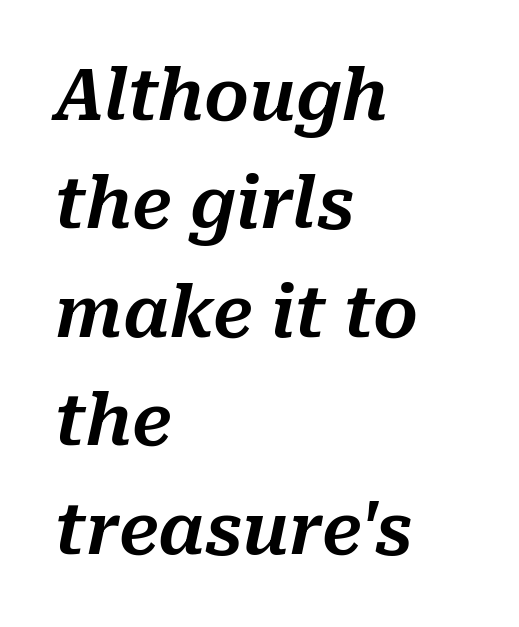
The image shows 70 px text type, italic (leaning right); set left-aligned, normal line spacing (1.55x), normal letter spacing, not underlined; medium stroke contrast and a medium x-height.
